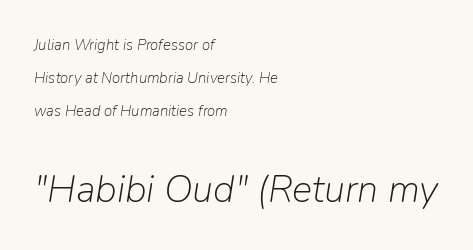
{"italic": "yes", "lean": "right", "slant_degrees": 9, "bold": "no", "weight": "light", "width": "normal", "stroke_contrast": "low", "x_height": "medium", "monospaced": "no", "underline": "no", "align": "left", "line_spacing": "loose", "line_spacing_ratio": 2.19, "letter_spacing": "normal", "letter_spacing_em": 0.0, "larger_block": "second", "size_ratio": 2.53, "glyph_px": 38}
